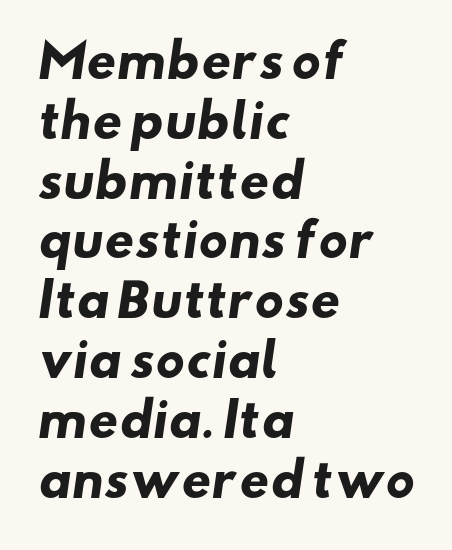
The image shows 46 px heavy, wide sans-serif type; set left-aligned, normal line spacing (1.3x), normal letter spacing, not underlined; low stroke contrast and a small x-height.
